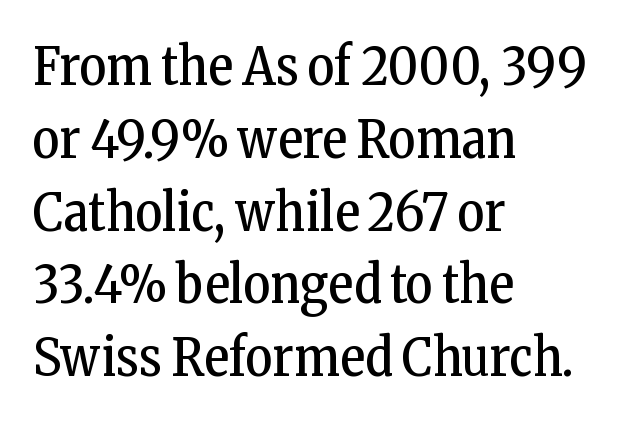
The image shows 52 px regular-weight, condensed serif type, upright; set left-aligned, normal line spacing (1.4x), normal letter spacing, not underlined; low stroke contrast and a medium x-height.
